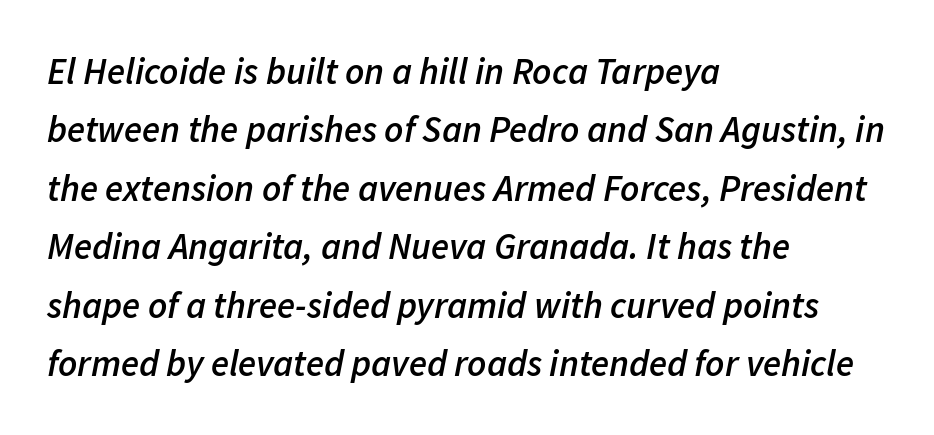
Q: Is the text bold? A: Semi-bold.
Q: Is the text italic (slanted)? A: Yes, it leans right by about 11 degrees.
Q: Is the text underlined? A: No.
Q: How is the paragraph aligned? A: Left-aligned.
Q: Is the spacing between letters normal or unusually wide? A: Normal.
Q: Is the spacing between lines tight, normal or loose? A: Normal.
Q: Width (condensed, normal, or wide)? A: Normal.
Q: Stroke contrast? A: Low.
Q: x-height? A: Medium.
Q: Monospaced? A: No.
